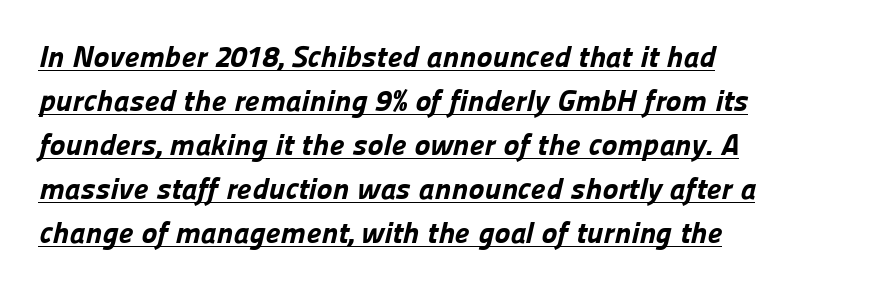
The passage shown is underscored from start to finish. Does the type have serifs? No, each stem ends abruptly. Leading: standard. These lines keep a tight, regular rhythm from letter to letter. Proportional: the letters do not fall into vertical columns.
